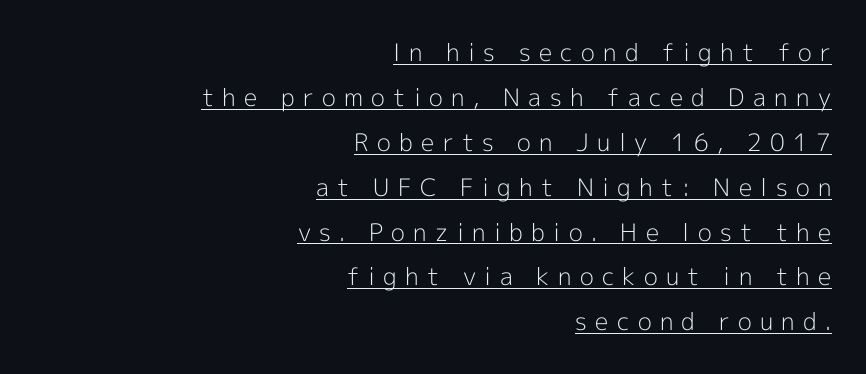
{"italic": "no", "bold": "no", "underline": "yes", "align": "right", "line_spacing_ratio": 1.87, "letter_spacing": "wide", "letter_spacing_em": 0.35, "glyph_px": 24}
